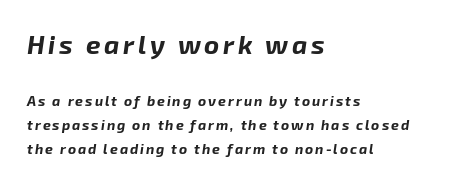
{"italic": "yes", "lean": "right", "slant_degrees": 8, "bold": "yes", "underline": "no", "align": "left", "line_spacing": "normal", "line_spacing_ratio": 1.68, "larger_block": "first", "size_ratio": 1.86, "glyph_px": 26}
